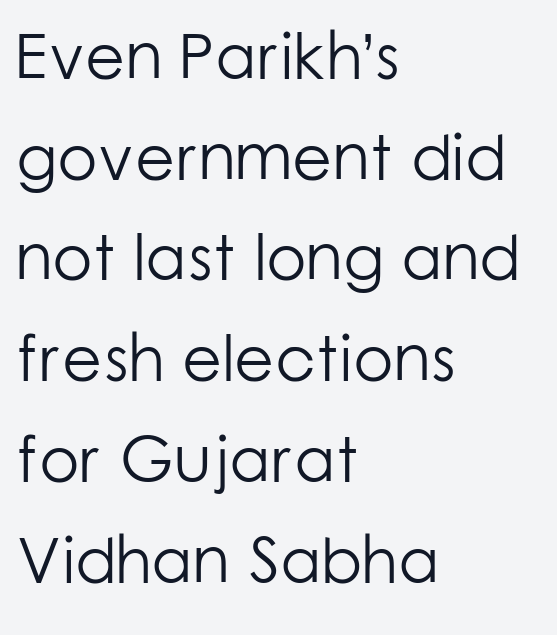
The image shows 65 px light sans-serif type, upright; set left-aligned, normal line spacing (1.55x), normal letter spacing, not underlined; low stroke contrast and a medium x-height.
